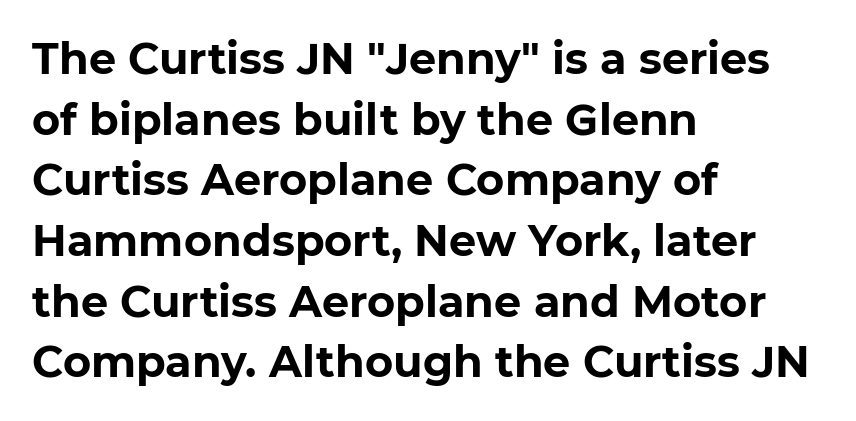
The image shows 43 px bold sans-serif type; set left-aligned, normal line spacing (1.41x), normal letter spacing, not underlined; low stroke contrast and a medium x-height.
